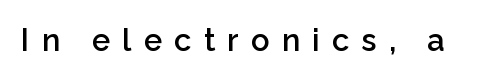
{"serif": "no", "italic": "no", "bold": "semi", "weight": "semibold", "width": "normal", "stroke_contrast": "low", "x_height": "medium", "monospaced": "no", "underline": "no", "letter_spacing": "wide", "letter_spacing_em": 0.39, "glyph_px": 31}
